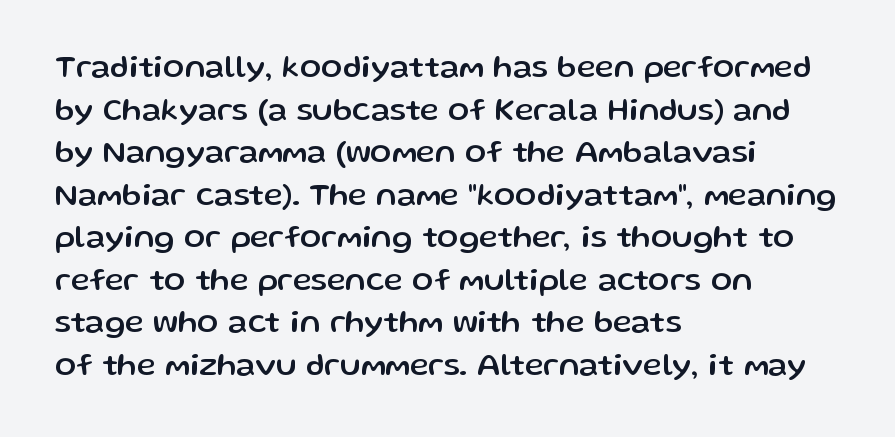
Every character sits straight up, as roman type does. Think of a printed novel: that variable character pitch is what you see here. Decoration check: the copy has no underline. Is there much room between lines? A standard amount, neither cramped nor airy. The characters display no serif detailing; their extremities are plain. Observe the ordinary spacing: letters are neighbours, not strangers.
